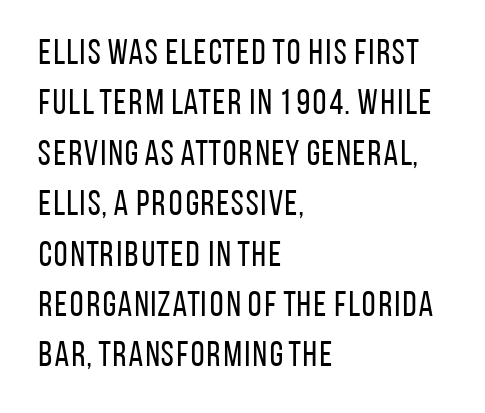
A typesetter would label this face a sans. The face looks like a standard text weight, possibly lighter. The rows are spaced the way most documents space them. Honestly, there is no underline to notice here at all. Here the designer chose a conventional face with non-uniform glyph widths.
